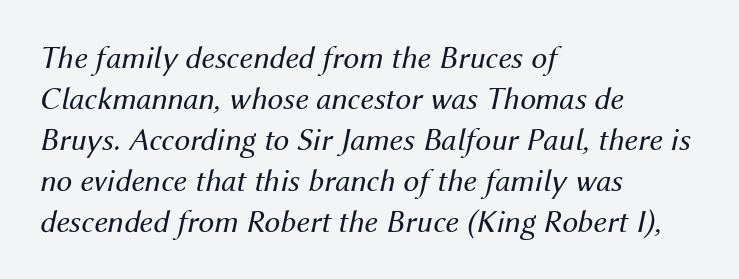
{"italic": "yes", "lean": "right", "slant_degrees": 12, "bold": "no", "weight": "regular", "width": "normal", "stroke_contrast": "medium", "x_height": "medium", "monospaced": "no", "underline": "no", "align": "left", "line_spacing": "normal", "line_spacing_ratio": 1.28, "letter_spacing": "normal", "letter_spacing_em": 0.0, "glyph_px": 32}
